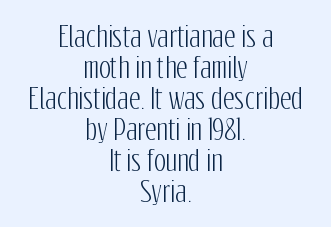
Q: Is the text italic (slanted)? A: No, it is upright.
Q: Is the typeface a serif or a sans-serif typeface? A: Sans-serif.
Q: Is the text underlined? A: No.
Q: How is the paragraph aligned? A: Centered.
Q: Is the spacing between letters normal or unusually wide? A: Normal.
Q: Is the spacing between lines tight, normal or loose? A: Tight.
Q: Width (condensed, normal, or wide)? A: Condensed.
Q: Stroke contrast? A: Low.
Q: x-height? A: Medium.
Q: Monospaced? A: No.
